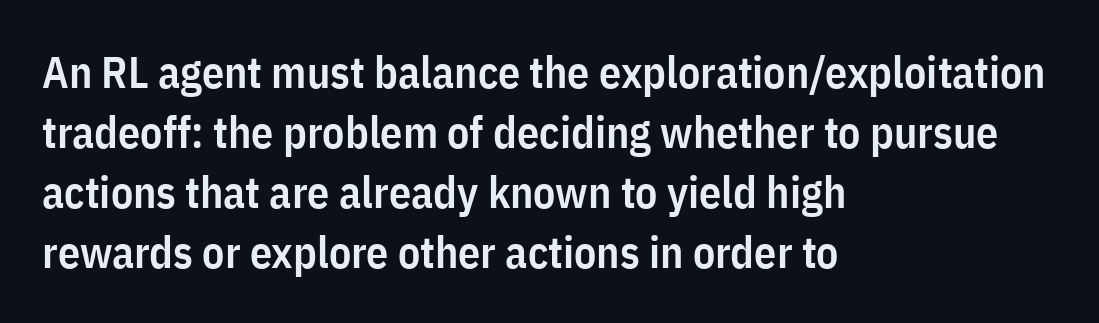
The image shows 44 px semibold, condensed sans-serif type, upright; set left-aligned, normal line spacing (1.36x), normal letter spacing, not underlined; low stroke contrast and a medium x-height.
